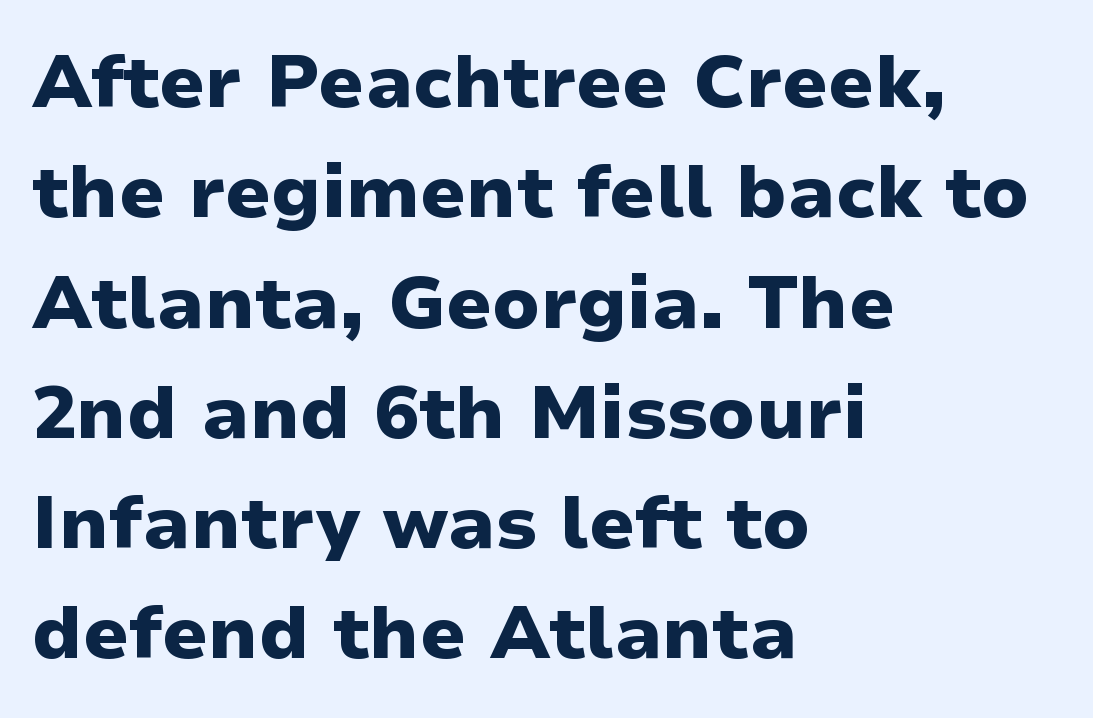
The image shows 74 px heavy sans-serif type, upright; set left-aligned, normal line spacing (1.49x), normal letter spacing, not underlined; low stroke contrast and a medium x-height.
